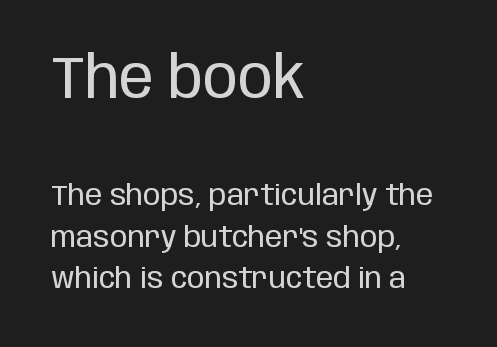
Q: Is the text bold? A: No.
Q: Is the text italic (slanted)? A: No, it is upright.
Q: Is the typeface a serif or a sans-serif typeface? A: Sans-serif.
Q: Is the text underlined? A: No.
Q: How is the paragraph aligned? A: Left-aligned.
Q: Is the spacing between letters normal or unusually wide? A: Normal.
Q: Is the spacing between lines tight, normal or loose? A: Normal.
Q: Which block of text is set in a larger size, the first (top) or the second (bottom)? A: The first (top) one.
Q: Width (condensed, normal, or wide)? A: Condensed.
Q: Stroke contrast? A: Low.
Q: x-height? A: Large.
Q: Monospaced? A: No.
